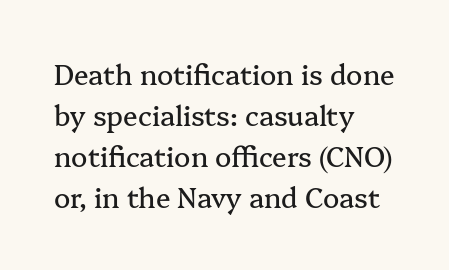
The image shows 27 px text type, upright; set left-aligned, normal line spacing (1.52x), normal letter spacing, not underlined.
